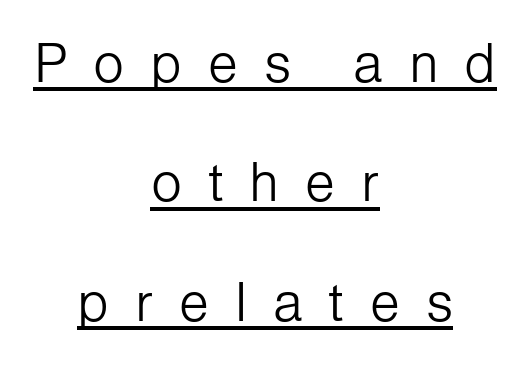
Q: Is the text bold? A: No.
Q: Is the text italic (slanted)? A: No, it is upright.
Q: Is the typeface a serif or a sans-serif typeface? A: Sans-serif.
Q: Is the text underlined? A: Yes.
Q: How is the paragraph aligned? A: Centered.
Q: Is the spacing between letters normal or unusually wide? A: Unusually wide.
Q: Is the spacing between lines tight, normal or loose? A: Loose.
Q: Width (condensed, normal, or wide)? A: Normal.
Q: Stroke contrast? A: Low.
Q: x-height? A: Medium.
Q: Monospaced? A: No.
